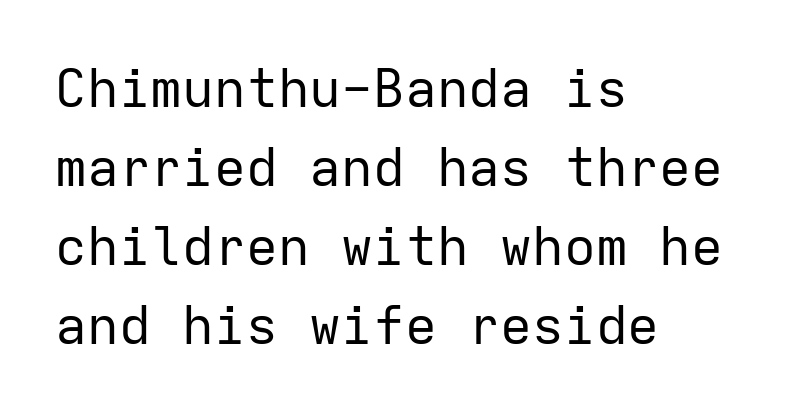
The image shows 53 px regular-weight sans-serif type, upright, monospaced; set left-aligned, normal line spacing (1.49x), normal letter spacing, not underlined; low stroke contrast and a medium x-height.
